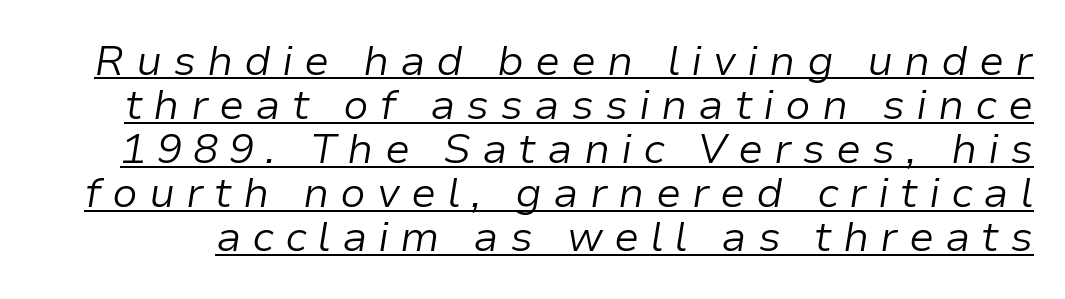
The image shows 42 px light type, italic (leaning right); set tight line spacing (1.05x), unusually wide letter spacing (+0.26 em), underlined; low stroke contrast and a medium x-height.
